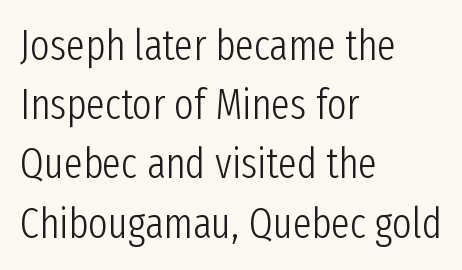
The image shows 42 px light, condensed sans-serif type, upright; set left-aligned, normal line spacing (1.41x), normal letter spacing, not underlined; low stroke contrast and a medium x-height.
